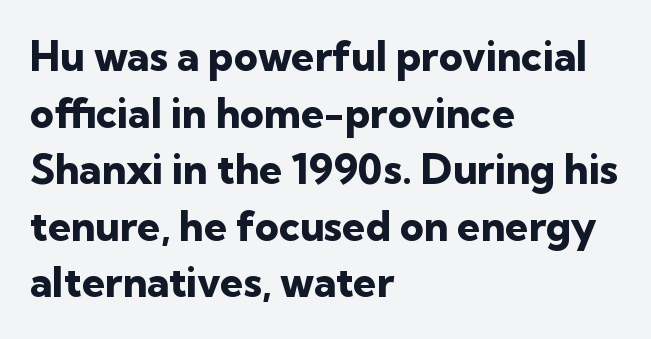
{"serif": "no", "italic": "no", "bold": "yes", "weight": "heavy", "width": "normal", "stroke_contrast": "low", "x_height": "medium", "monospaced": "no", "underline": "no", "align": "left", "line_spacing": "normal", "line_spacing_ratio": 1.38, "letter_spacing": "normal", "letter_spacing_em": 0.0, "glyph_px": 41}
